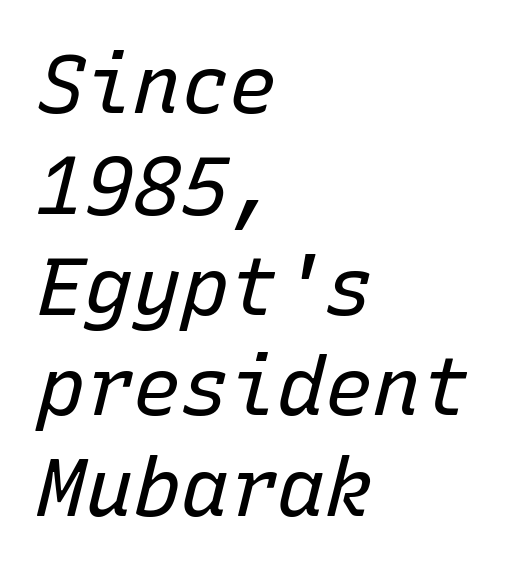
The font's italic variant was chosen for this text. Fixed-width glyphs throughout — classic coding-font behaviour. The block of text has a typical density, with ordinary space between rows. Tracking value appears to be zero — textbook default spacing. This is not heavy type; no bold has been used.
